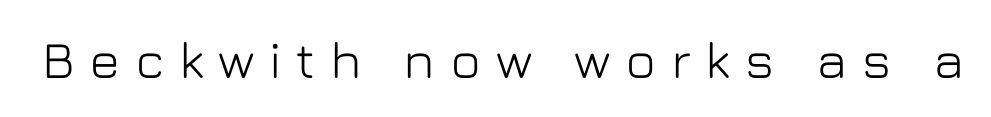
{"serif": "no", "italic": "no", "width": "normal", "stroke_contrast": "low", "x_height": "medium", "monospaced": "no", "underline": "no", "letter_spacing": "wide", "letter_spacing_em": 0.28, "glyph_px": 52}
